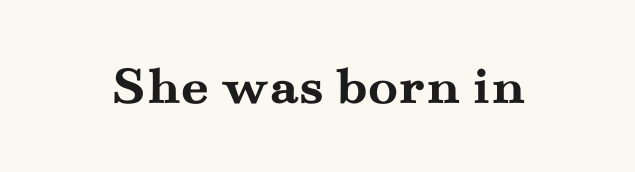
Q: Is the text bold? A: Yes.
Q: Is the text italic (slanted)? A: No, it is upright.
Q: Is the typeface a serif or a sans-serif typeface? A: Serif.
Q: Is the text underlined? A: No.
Q: Is the spacing between letters normal or unusually wide? A: Normal.
Q: Width (condensed, normal, or wide)? A: Wide.
Q: Stroke contrast? A: Medium.
Q: x-height? A: Small.
Q: Monospaced? A: No.
